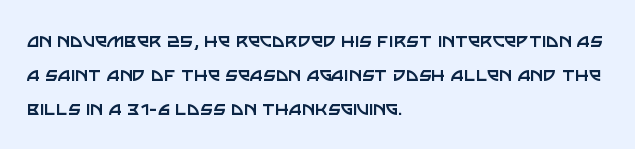
{"italic": "no", "bold": "no", "underline": "no", "align": "left", "line_spacing": "normal", "line_spacing_ratio": 1.55, "letter_spacing": "normal", "letter_spacing_em": 0.0, "glyph_px": 22}
